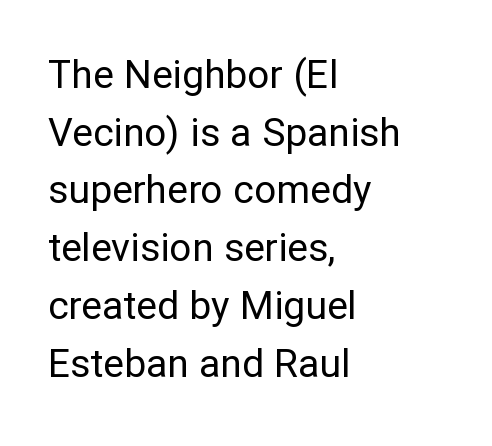
Nothing sits at the stroke ends, so this counts as sans-serif. Plain, unruled lines of type. Weight: in the light-to-regular range. The tracking reads as untouched default to a designer's eye.
